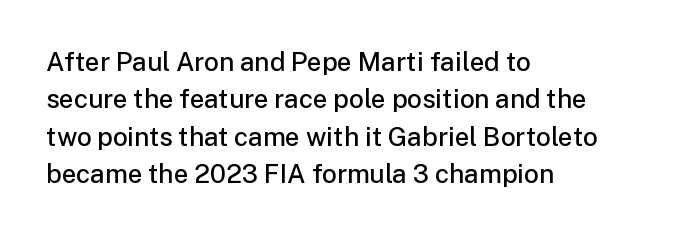
The image shows 26 px text type, upright; set left-aligned, normal line spacing (1.44x), normal letter spacing, not underlined.
